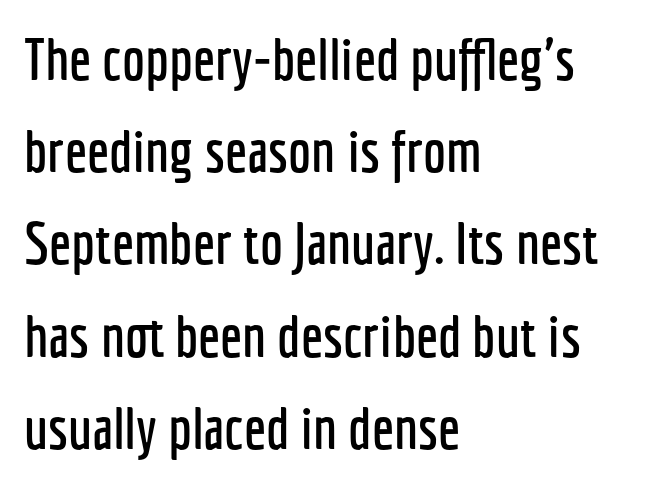
Q: Is the text italic (slanted)? A: No, it is upright.
Q: Is the typeface a serif or a sans-serif typeface? A: Sans-serif.
Q: Is the text underlined? A: No.
Q: How is the paragraph aligned? A: Left-aligned.
Q: Is the spacing between letters normal or unusually wide? A: Normal.
Q: Is the spacing between lines tight, normal or loose? A: Normal.
Q: Width (condensed, normal, or wide)? A: Condensed.
Q: Stroke contrast? A: Low.
Q: x-height? A: Medium.
Q: Monospaced? A: No.
